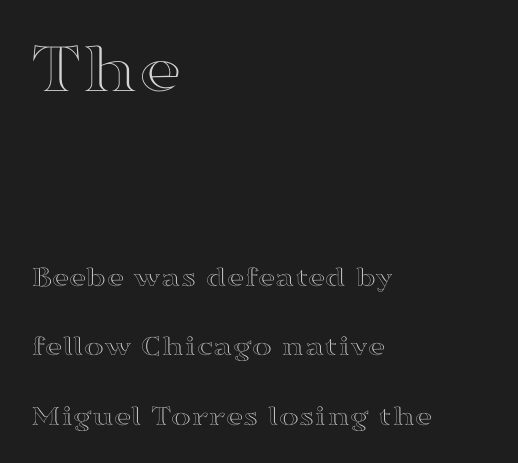
{"italic": "no", "width": "wide", "x_height": "medium", "monospaced": "no", "underline": "no", "align": "left", "line_spacing": "loose", "line_spacing_ratio": 2.32, "letter_spacing": "normal", "letter_spacing_em": 0.0, "larger_block": "first", "size_ratio": 2.47, "glyph_px": 74}
